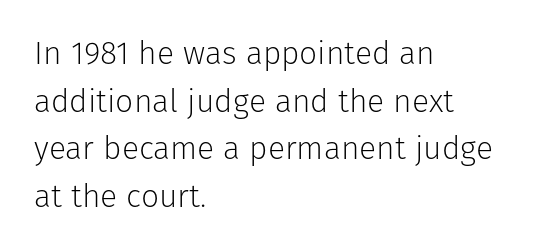
The image shows 32 px light sans-serif type, upright; set left-aligned, normal line spacing (1.49x), normal letter spacing, not underlined; low stroke contrast and a medium x-height.
